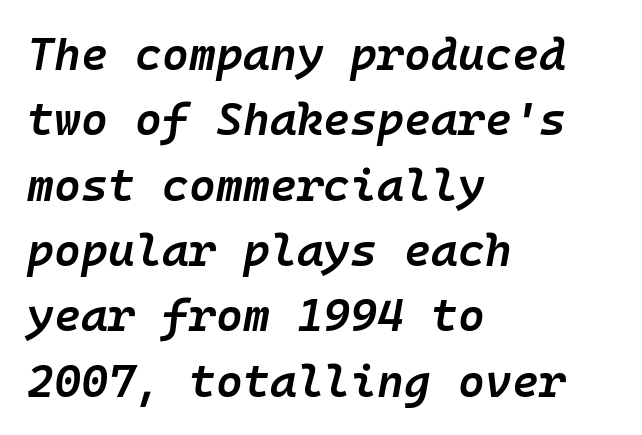
Spacing verdict: monospaced, one width for all characters. In terms of posture, this sample is oblique. Underline: absent. Line beginnings align vertically; line endings do not. The designer left line spacing at the default. I'd describe the lettering as semibold — firm but not a full bold.
